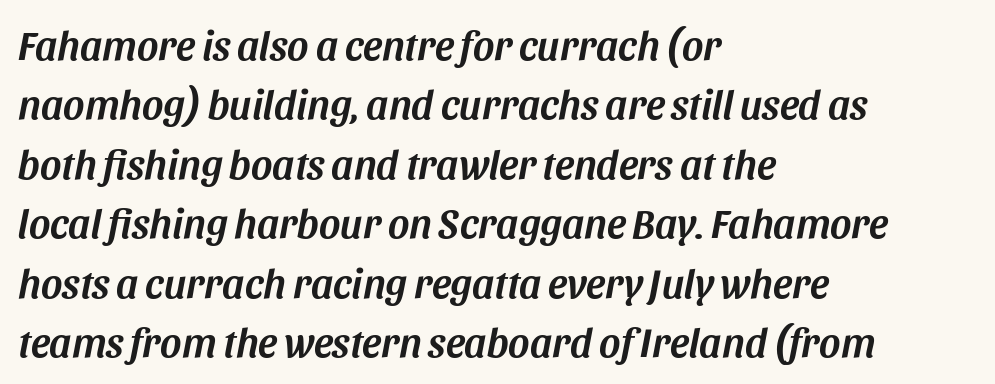
The image shows 41 px text type, italic (leaning right); set left-aligned, normal line spacing (1.45x), normal letter spacing, not underlined; medium stroke contrast and a large x-height.
